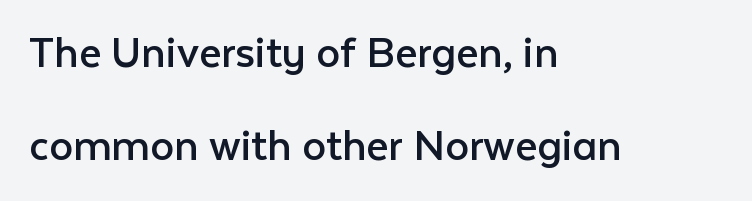
{"serif": "no", "italic": "no", "bold": "no", "weight": "regular", "width": "normal", "stroke_contrast": "low", "x_height": "medium", "monospaced": "no", "underline": "no", "align": "left", "line_spacing": "loose", "line_spacing_ratio": 1.94, "letter_spacing": "normal", "letter_spacing_em": 0.0, "glyph_px": 48}
